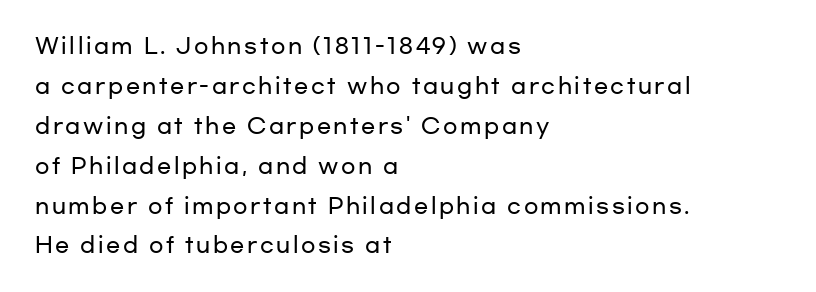
This rendering features lettering with no underline. Upright lettering throughout. Airy leading. All the whitespace from short lines collects on the right.
